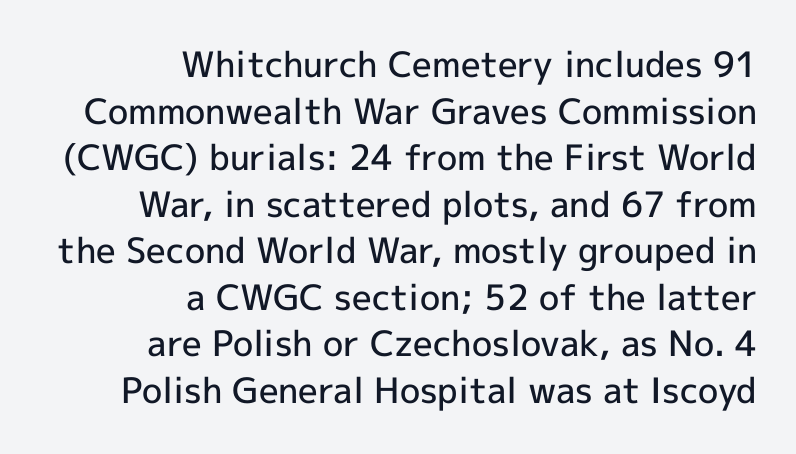
The image shows 35 px semibold sans-serif type, upright; set right-aligned, normal line spacing (1.33x), normal letter spacing, not underlined; a medium x-height.
